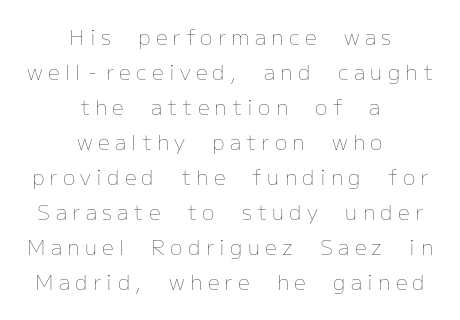
The typesetter chose a symmetrical, centered arrangement here. In terms of leading, this rendering sits right in the middle. A typesetter would mark this as roman, not italic. The rendering inserts visible extra space after every character. The space directly below the letters is spotless.
